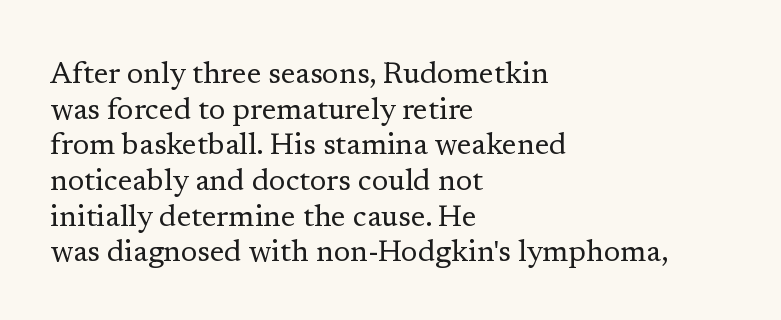
Unlike a clean sans, this face finishes its strokes with serifs. Is there any slant? The stems are plumb. Letters have the restrained weight of plain body copy at most. Looks like regular typesetting: each glyph gets only the width it needs. These lines keep a tight, regular rhythm from letter to letter. The strip under each line holds only bare page.
